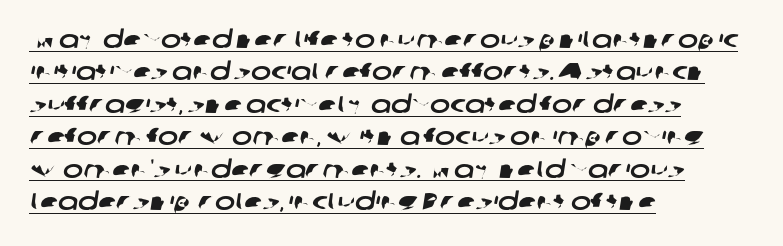
Q: Is the text underlined? A: Yes.
Q: How is the paragraph aligned? A: Left-aligned.
Q: Is the spacing between letters normal or unusually wide? A: Normal.
Q: Is the spacing between lines tight, normal or loose? A: Normal.
